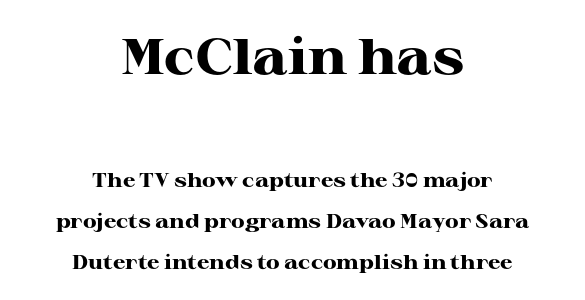
The image shows 50 px heavy, wide serif type, upright; set centered, loose line spacing (2.06x), normal letter spacing, not underlined; the first (top) block is 2.5x larger; high stroke contrast and a medium x-height.
